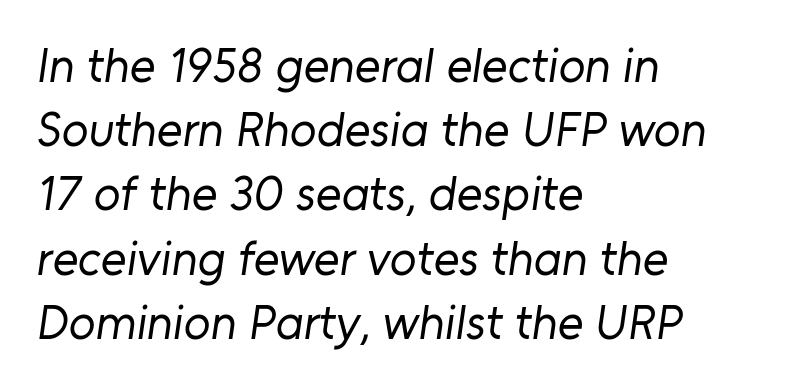
This sample has the flowing, uneven cadence of proportional lettering. Counters stay open thanks to moderate or lighter strokes. Does the leading feel generous? No, just average. Observe the absence of serifs on each vertical stroke in this sample.
